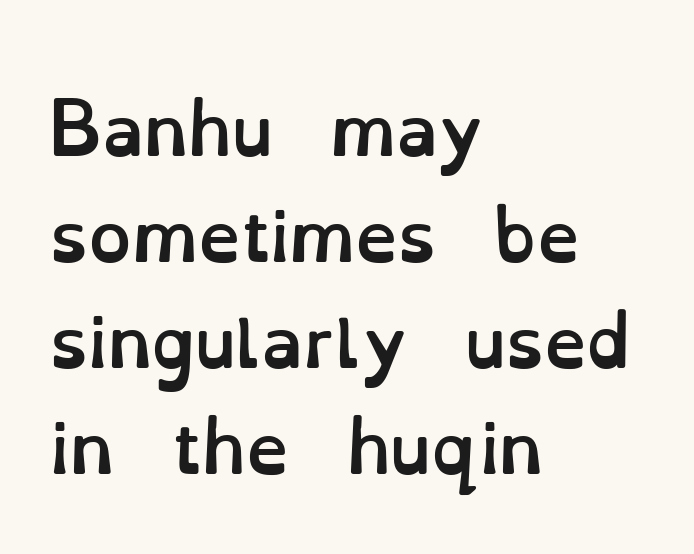
Q: Is the text bold? A: Yes.
Q: Is the text italic (slanted)? A: No, it is upright.
Q: Is the text underlined? A: No.
Q: How is the paragraph aligned? A: Left-aligned.
Q: Is the spacing between letters normal or unusually wide? A: Normal.
Q: Is the spacing between lines tight, normal or loose? A: Normal.
Q: Width (condensed, normal, or wide)? A: Normal.
Q: Stroke contrast? A: Low.
Q: x-height? A: Small.
Q: Monospaced? A: No.
